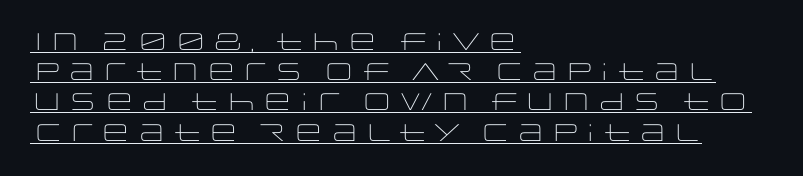
The image shows 24 px text type, upright; set left-aligned, normal line spacing (1.26x), normal letter spacing, underlined.
